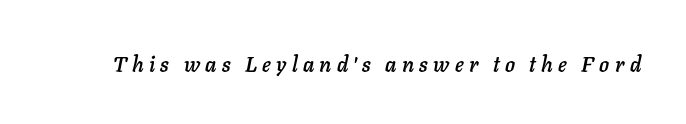
The image shows 21 px text type, italic (leaning right); set unusually wide letter spacing (+0.25 em), not underlined.
